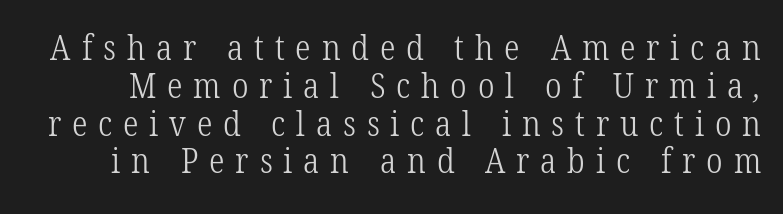
Q: Is the text bold? A: No.
Q: Is the typeface a serif or a sans-serif typeface? A: Serif.
Q: Is the text underlined? A: No.
Q: Is the spacing between letters normal or unusually wide? A: Unusually wide.
Q: Is the spacing between lines tight, normal or loose? A: Tight.
Q: Width (condensed, normal, or wide)? A: Condensed.
Q: Stroke contrast? A: Low.
Q: x-height? A: Medium.
Q: Monospaced? A: No.
